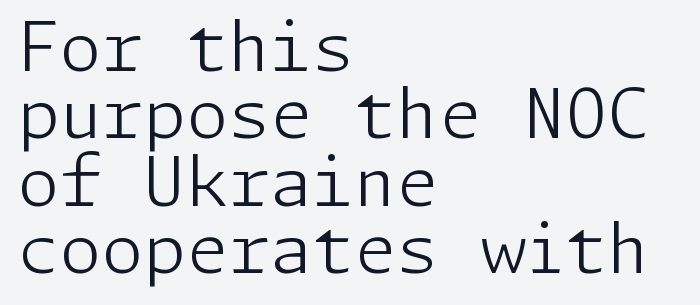
The glyphs are unaccompanied by any horizontal stroke below them. The gaps between neighbouring characters are ordinary and unremarkable. The weight would be labelled regular, book, light, or lighter still. Horizontally, the lines are justified to the leading edge only. What's the leading like? Squeezed, with rows nearly overlapping.
